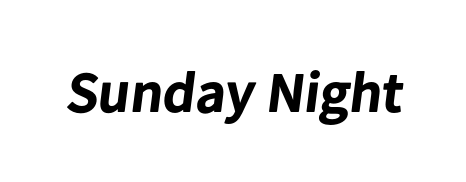
The image shows 58 px bold sans-serif type; set normal letter spacing, not underlined; low stroke contrast and a medium x-height.
